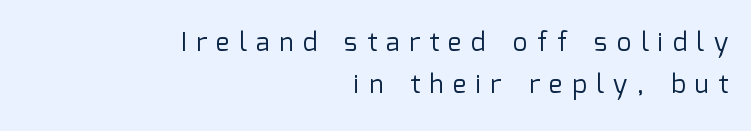
The area under the type is left untouched. Each word looks stretched out because of the extra space between its letters. Notice how the stems are strictly vertical — no italics here. Line endings align vertically; line beginnings do not. The typesetting does not lean heavy: it is not bold.
